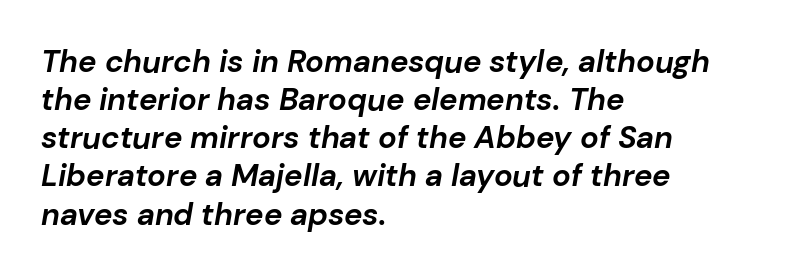
Is the type slanted? Yes — the strokes lean at a clear angle. Standard letterfit; no display-style spreading of the glyphs. All the whitespace from short lines collects on the right. Every letter is thick-stroked: bold, no question. The letters advance in unequal steps, a hallmark of proportional type.
